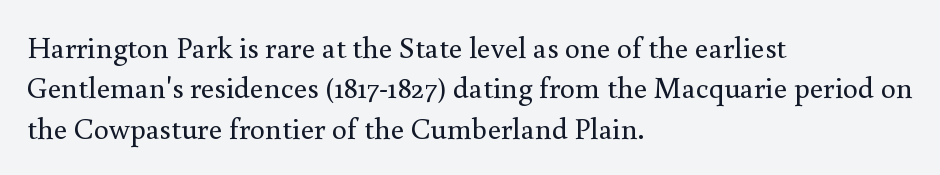
{"serif": "yes", "italic": "no", "bold": "no", "weight": "regular", "width": "normal", "stroke_contrast": "medium", "x_height": "small", "monospaced": "no", "underline": "no", "align": "left", "line_spacing": "normal", "line_spacing_ratio": 1.35, "letter_spacing": "normal", "letter_spacing_em": 0.0, "glyph_px": 30}
